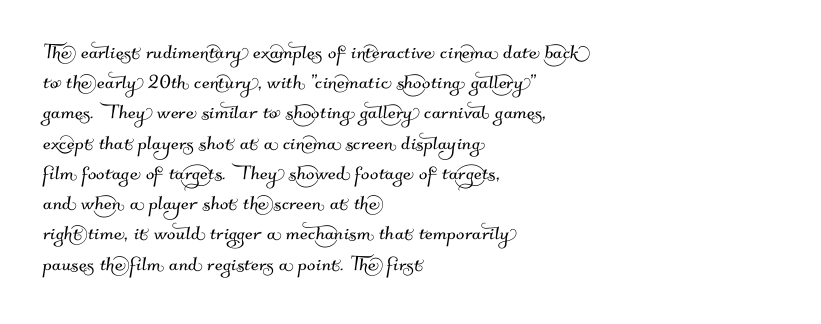
In terms of letterspacing, this is plain default setting. Check under the words: just untouched page. The paragraph shown leans on its left margin.
